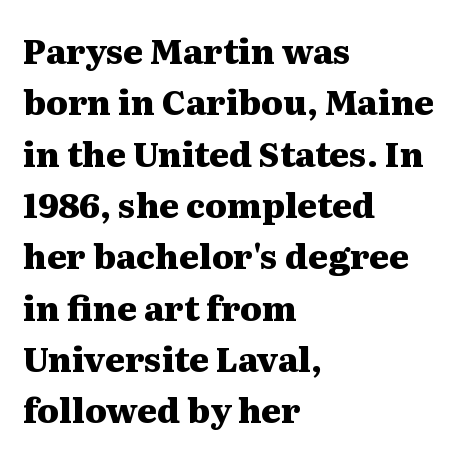
Q: Is the text bold? A: Yes.
Q: Is the text italic (slanted)? A: No, it is upright.
Q: Is the typeface a serif or a sans-serif typeface? A: Serif.
Q: Is the text underlined? A: No.
Q: How is the paragraph aligned? A: Left-aligned.
Q: Is the spacing between letters normal or unusually wide? A: Normal.
Q: Is the spacing between lines tight, normal or loose? A: Normal.
Q: Width (condensed, normal, or wide)? A: Wide.
Q: Stroke contrast? A: Medium.
Q: x-height? A: Medium.
Q: Monospaced? A: No.
